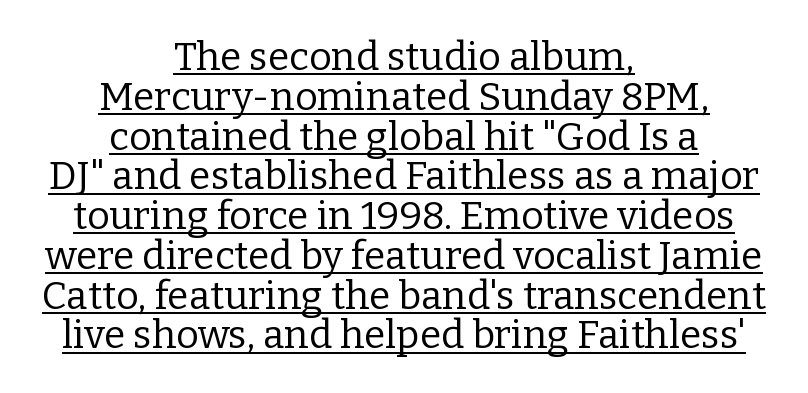
Visually the block forms a symmetrical silhouette, jagged on both flanks. Yep, those are serifs on the letters. The passage shown is typed in a proportional face where columns would drift. Quick note: underline on. This rendering leaves character spacing at its baseline value.
